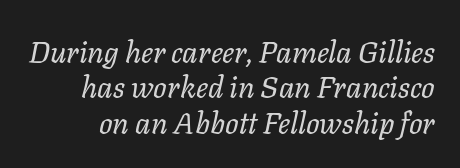
The image shows 30 px regular-weight type, italic (leaning right); set line spacing 1.18x, normal letter spacing, not underlined; low stroke contrast and a medium x-height.
